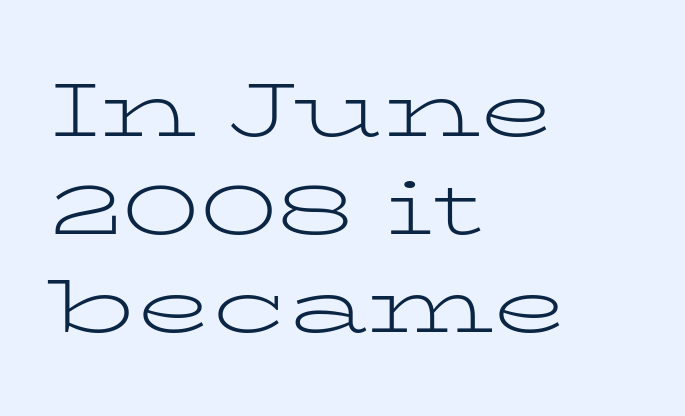
{"serif": "yes", "italic": "no", "bold": "no", "weight": "light", "width": "wide", "stroke_contrast": "low", "x_height": "medium", "monospaced": "no", "underline": "no", "align": "left", "line_spacing": "normal", "line_spacing_ratio": 1.29, "letter_spacing": "normal", "letter_spacing_em": 0.0, "glyph_px": 76}
